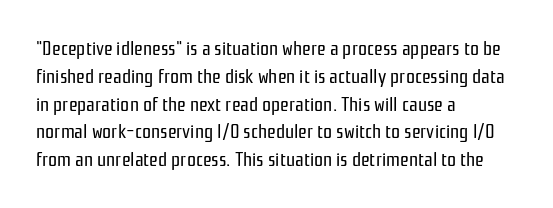
{"italic": "no", "bold": "no", "underline": "no", "align": "left", "line_spacing": "normal", "line_spacing_ratio": 1.39, "letter_spacing": "normal", "letter_spacing_em": 0.0, "glyph_px": 20}
